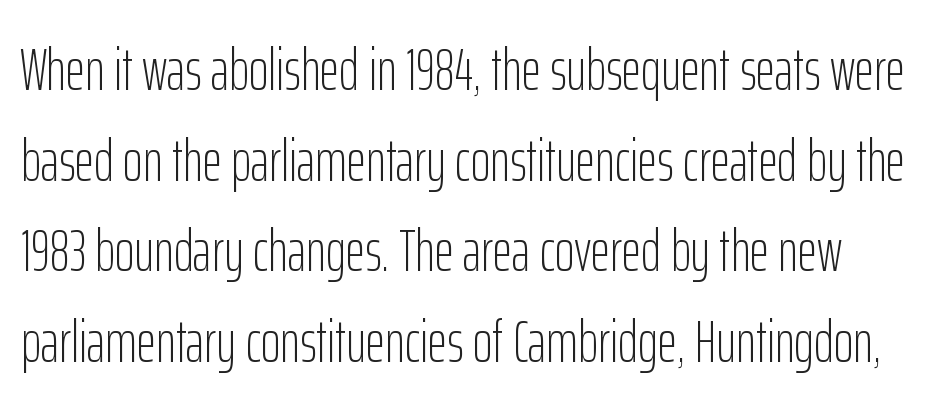
The image shows 60 px light, condensed sans-serif type, upright; set normal line spacing (1.51x), normal letter spacing, not underlined; low stroke contrast and a medium x-height.
